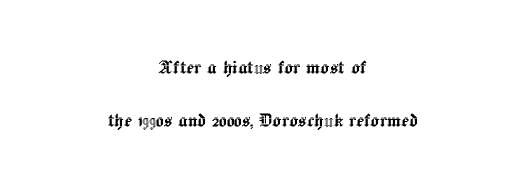
The image shows 23 px text type, upright; set centered, loose line spacing (2.3x), normal letter spacing, not underlined.
